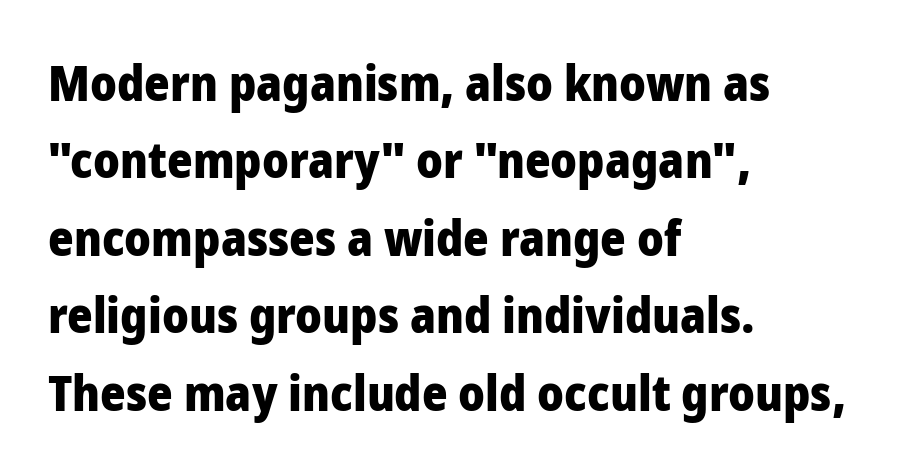
{"serif": "no", "italic": "no", "bold": "yes", "weight": "heavy", "width": "normal", "stroke_contrast": "low", "x_height": "medium", "monospaced": "no", "underline": "no", "align": "left", "line_spacing": "normal", "line_spacing_ratio": 1.58, "letter_spacing": "normal", "letter_spacing_em": 0.0, "glyph_px": 49}
